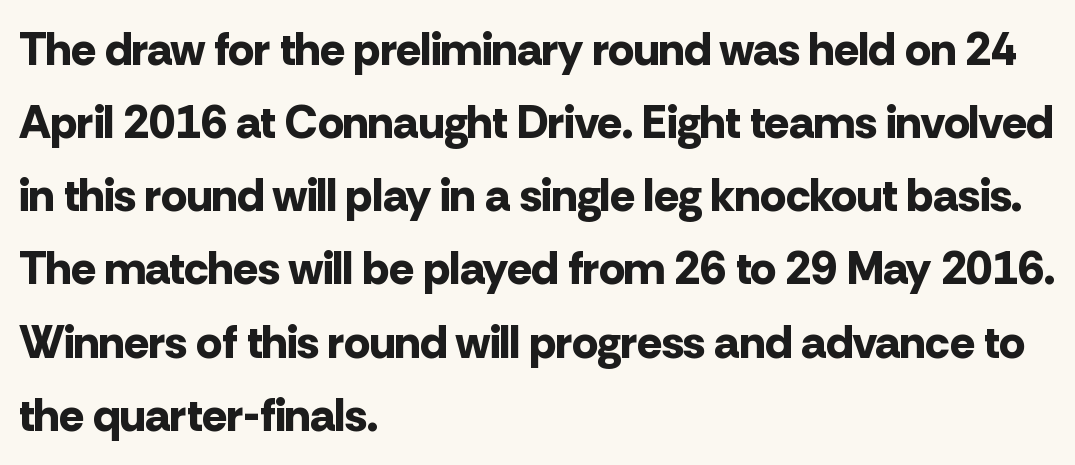
Q: Is the text bold? A: Yes.
Q: Is the text italic (slanted)? A: No, it is upright.
Q: Is the typeface a serif or a sans-serif typeface? A: Sans-serif.
Q: Is the text underlined? A: No.
Q: How is the paragraph aligned? A: Left-aligned.
Q: Is the spacing between letters normal or unusually wide? A: Normal.
Q: Is the spacing between lines tight, normal or loose? A: Normal.
Q: Width (condensed, normal, or wide)? A: Normal.
Q: Stroke contrast? A: Low.
Q: x-height? A: Medium.
Q: Monospaced? A: No.
